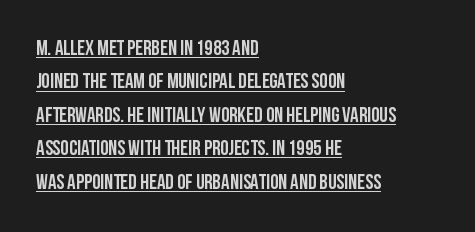
{"italic": "no", "underline": "yes", "align": "left", "line_spacing": "normal", "line_spacing_ratio": 1.59, "letter_spacing": "normal", "letter_spacing_em": 0.0, "glyph_px": 21}
